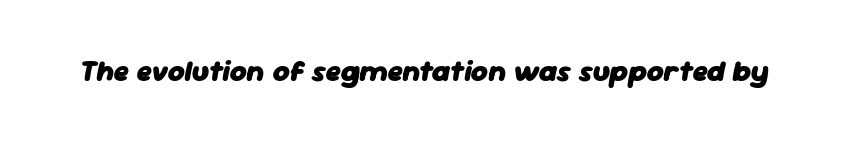
{"italic": "yes", "lean": "right", "slant_degrees": 11, "bold": "yes", "weight": "heavy", "width": "normal", "stroke_contrast": "low", "x_height": "medium", "monospaced": "no", "underline": "no", "letter_spacing": "normal", "letter_spacing_em": 0.0, "glyph_px": 29}
